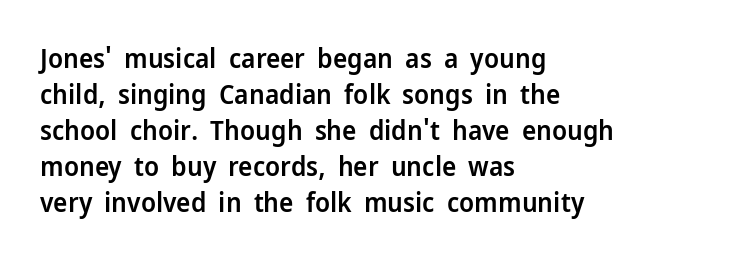
The image shows 27 px text type, upright; set left-aligned, normal line spacing (1.33x), normal letter spacing, not underlined.
